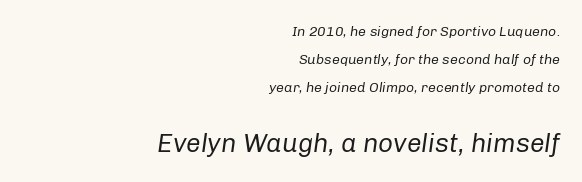
Q: Is the text bold? A: No.
Q: Is the text italic (slanted)? A: Yes, it leans right by about 8 degrees.
Q: Is the text underlined? A: No.
Q: How is the paragraph aligned? A: Right-aligned.
Q: Is the spacing between letters normal or unusually wide? A: Normal.
Q: Is the spacing between lines tight, normal or loose? A: Loose.
Q: Which block of text is set in a larger size, the first (top) or the second (bottom)? A: The second (bottom) one.
